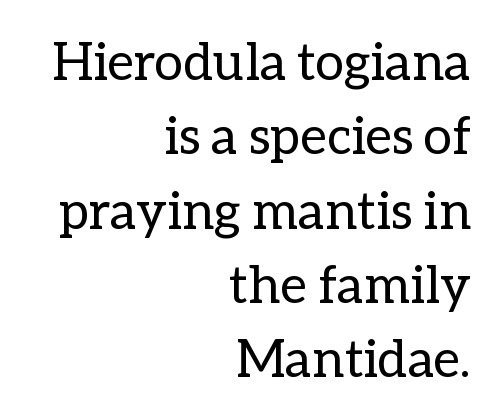
{"italic": "no", "bold": "no", "weight": "regular", "width": "normal", "stroke_contrast": "low", "x_height": "medium", "monospaced": "no", "underline": "no", "align": "right", "line_spacing": "normal", "line_spacing_ratio": 1.43, "letter_spacing": "normal", "letter_spacing_em": 0.0, "glyph_px": 52}
